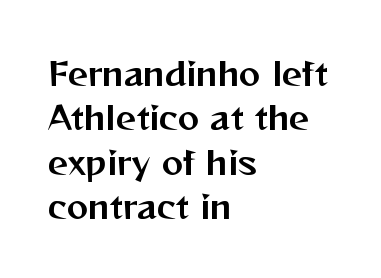
The image shows 32 px sans-serif type, upright; set left-aligned, normal line spacing (1.39x), normal letter spacing, not underlined; medium stroke contrast and a medium x-height.
